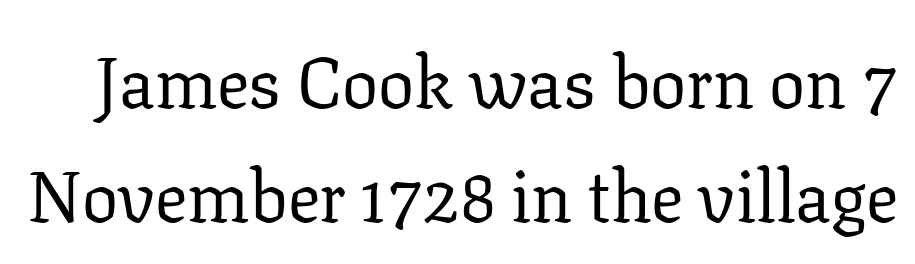
Q: Is the text bold? A: No.
Q: Is the text italic (slanted)? A: No, it is upright.
Q: Is the typeface a serif or a sans-serif typeface? A: Serif.
Q: Is the text underlined? A: No.
Q: Is the spacing between letters normal or unusually wide? A: Normal.
Q: Is the spacing between lines tight, normal or loose? A: Normal.
Q: Width (condensed, normal, or wide)? A: Normal.
Q: Stroke contrast? A: Low.
Q: x-height? A: Medium.
Q: Monospaced? A: No.
